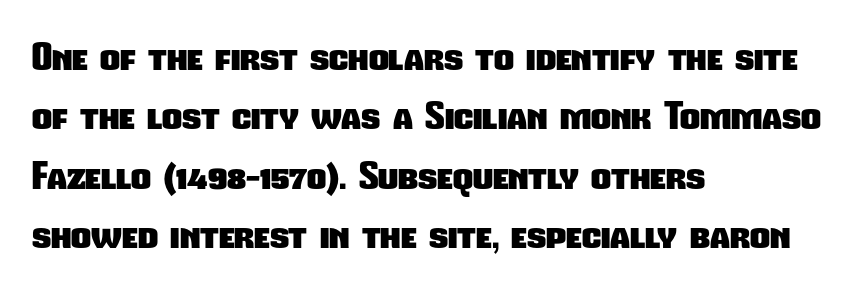
Q: Is the text bold? A: Yes.
Q: Is the typeface a serif or a sans-serif typeface? A: Sans-serif.
Q: Is the text underlined? A: No.
Q: How is the paragraph aligned? A: Left-aligned.
Q: Is the spacing between letters normal or unusually wide? A: Normal.
Q: Is the spacing between lines tight, normal or loose? A: Normal.
Q: Width (condensed, normal, or wide)? A: Condensed.
Q: Stroke contrast? A: Low.
Q: x-height? A: Medium.
Q: Monospaced? A: No.
